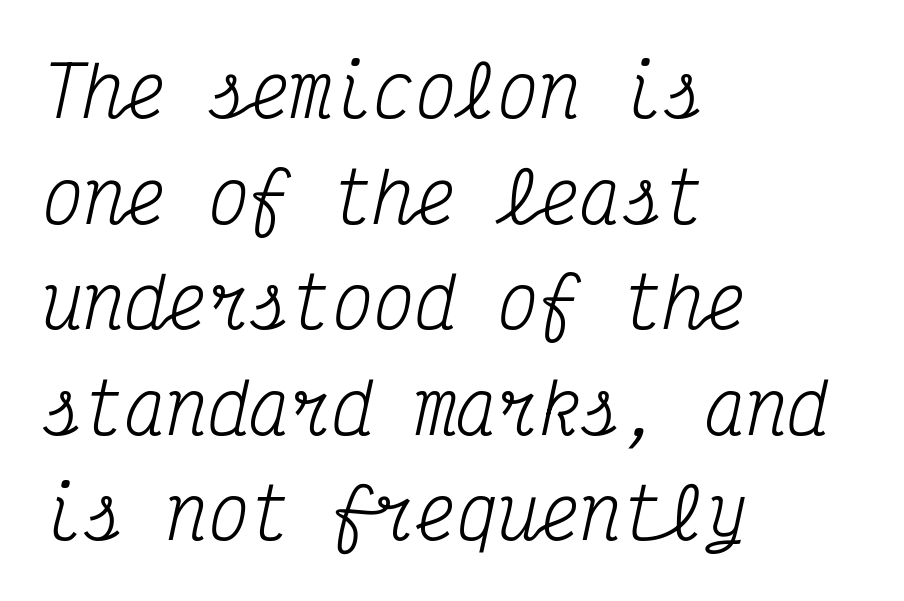
The image shows 69 px regular-weight, condensed serif type, italic (leaning right), monospaced; set left-aligned, normal line spacing (1.53x), normal letter spacing, not underlined; medium stroke contrast and a medium x-height.
